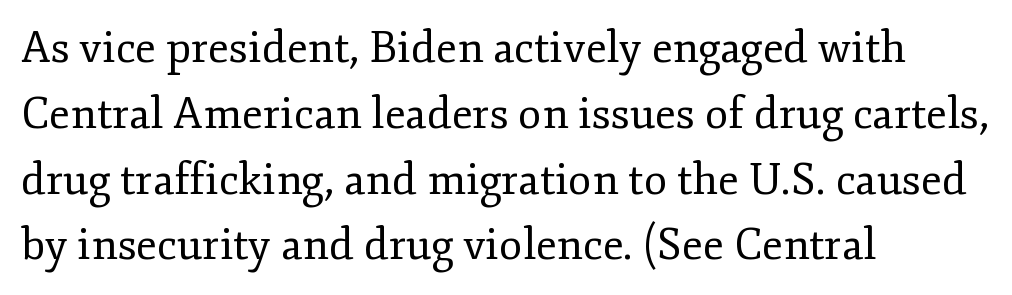
{"serif": "yes", "italic": "no", "bold": "no", "weight": "regular", "width": "normal", "stroke_contrast": "low", "x_height": "small", "monospaced": "no", "underline": "no", "align": "left", "line_spacing": "normal", "line_spacing_ratio": 1.53, "letter_spacing": "normal", "letter_spacing_em": 0.0, "glyph_px": 43}
